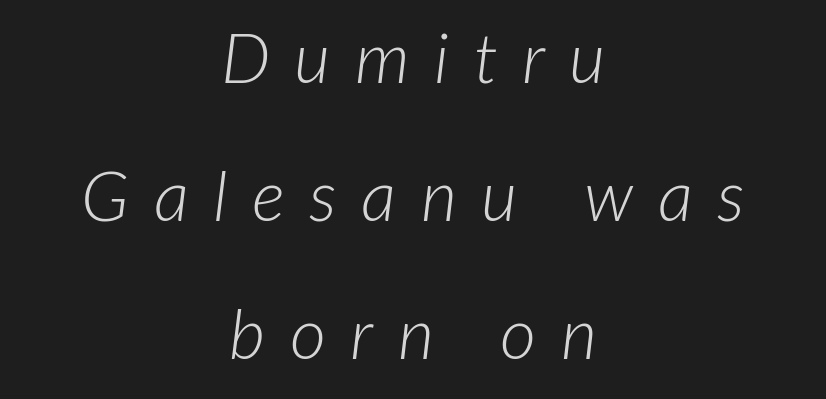
Glance below the letters and you will spot only blank space. The passage shown has open, widely tracked lettering throughout. One-word summary of the alignment: center. The line-height multiplier appears high, well above default. A typesetter would mark this as italic. You could not count columns in this text — the font is proportionally spaced.
